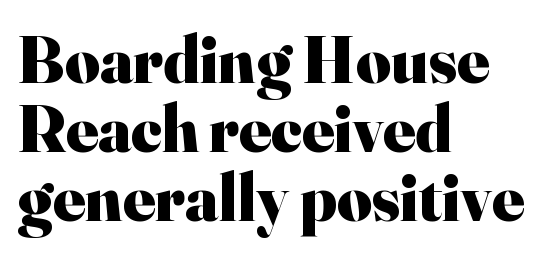
The image shows 67 px heavy serif type, upright; set left-aligned, tight line spacing (1.03x), normal letter spacing, not underlined; high stroke contrast and a small x-height.
